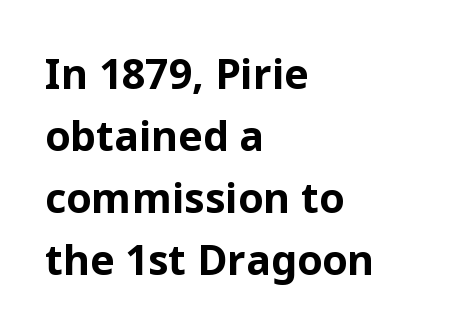
{"serif": "no", "italic": "no", "bold": "yes", "weight": "bold", "width": "normal", "stroke_contrast": "low", "x_height": "medium", "monospaced": "no", "underline": "no", "align": "left", "line_spacing": "normal", "line_spacing_ratio": 1.51, "letter_spacing": "normal", "letter_spacing_em": 0.0, "glyph_px": 41}
